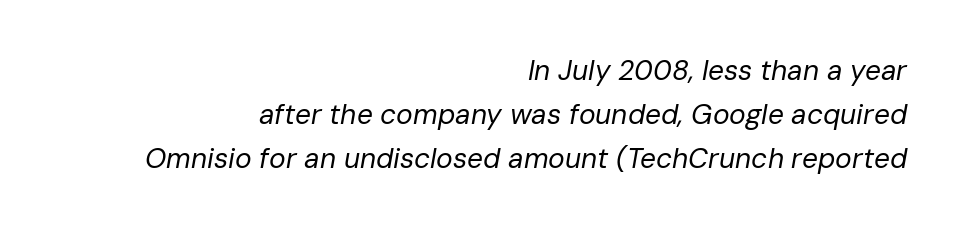
Q: Is the text bold? A: No.
Q: Is the text italic (slanted)? A: Yes, it leans right by about 10 degrees.
Q: Is the text underlined? A: No.
Q: How is the paragraph aligned? A: Right-aligned.
Q: Is the spacing between letters normal or unusually wide? A: Normal.
Q: Is the spacing between lines tight, normal or loose? A: Normal.
Q: Width (condensed, normal, or wide)? A: Normal.
Q: Stroke contrast? A: Low.
Q: x-height? A: Medium.
Q: Monospaced? A: No.
